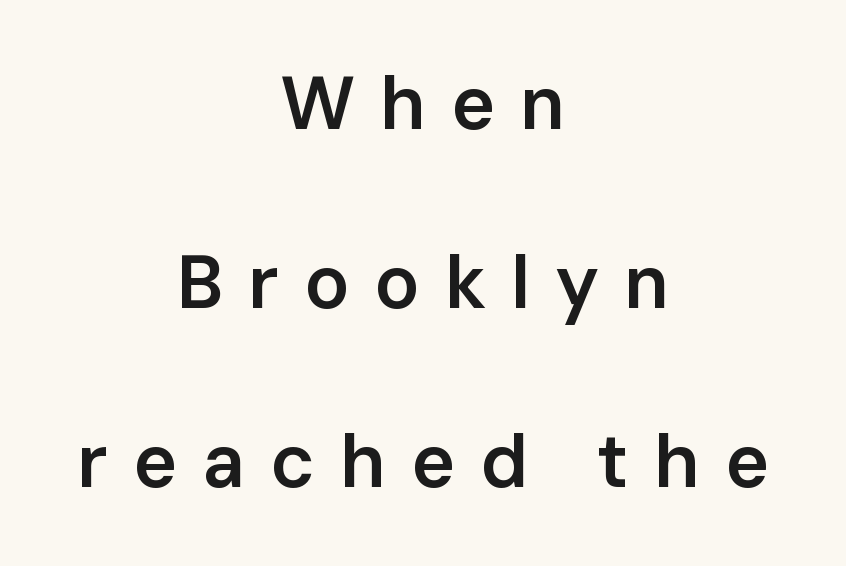
The image shows 75 px semibold sans-serif type, upright; set centered, loose line spacing (2.39x), unusually wide letter spacing (+0.33 em), not underlined; low stroke contrast and a medium x-height.
